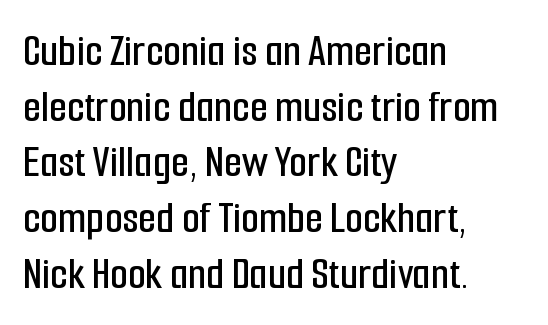
The image shows 46 px condensed sans-serif type, upright; set left-aligned, line spacing 1.21x, normal letter spacing, not underlined; low stroke contrast and a medium x-height.
